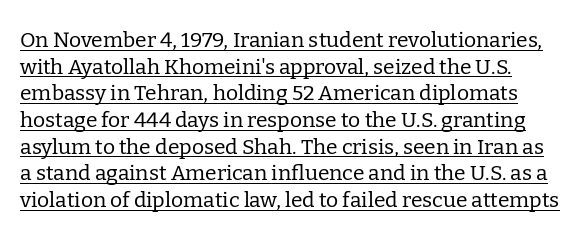
Q: Is the text bold? A: No.
Q: Is the text italic (slanted)? A: No, it is upright.
Q: Is the text underlined? A: Yes.
Q: Is the spacing between letters normal or unusually wide? A: Normal.
Q: Is the spacing between lines tight, normal or loose? A: Normal.
